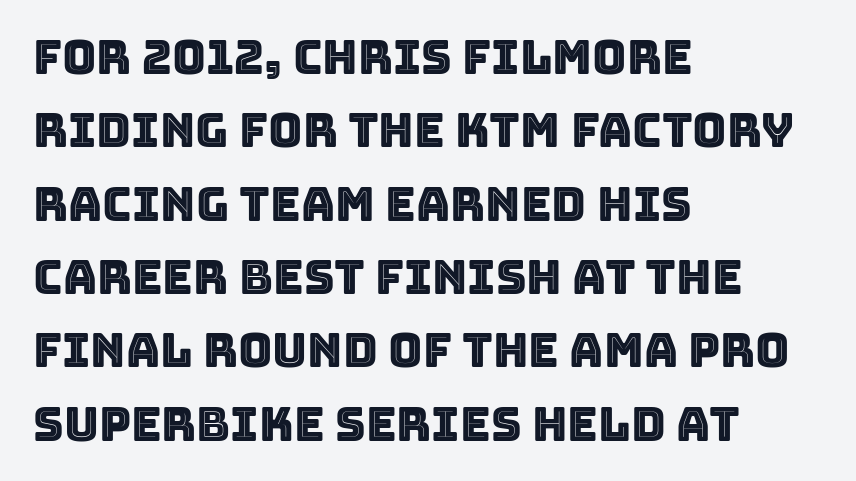
{"italic": "no", "width": "normal", "x_height": "large", "monospaced": "no", "underline": "no", "align": "left", "line_spacing": "normal", "line_spacing_ratio": 1.56, "letter_spacing": "normal", "letter_spacing_em": 0.0, "glyph_px": 47}
